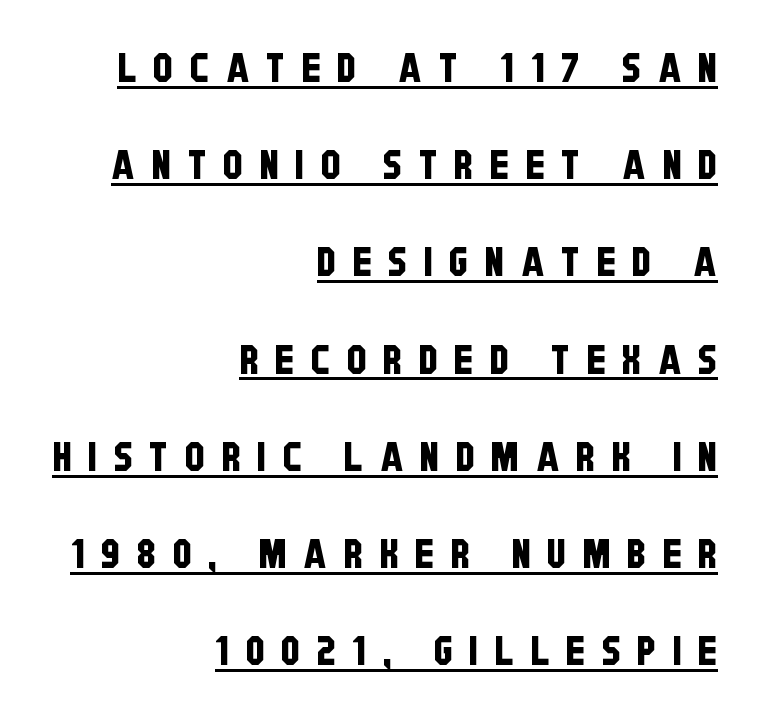
{"serif": "no", "width": "condensed", "stroke_contrast": "low", "x_height": "large", "monospaced": "no", "underline": "yes", "align": "right", "line_spacing": "loose", "line_spacing_ratio": 2.43, "letter_spacing": "wide", "letter_spacing_em": 0.42, "glyph_px": 40}
